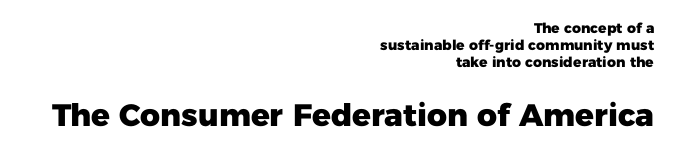
I'd describe the lettering as bold — thick and assertive. Each letter keeps its own natural width here, so spacing adapts to shape. This rendering leaves character spacing at its baseline value. The rendering enlarges the type as you move from the upper chunk to the lower. Is the block centered? No — it sits flush against the right margin.
